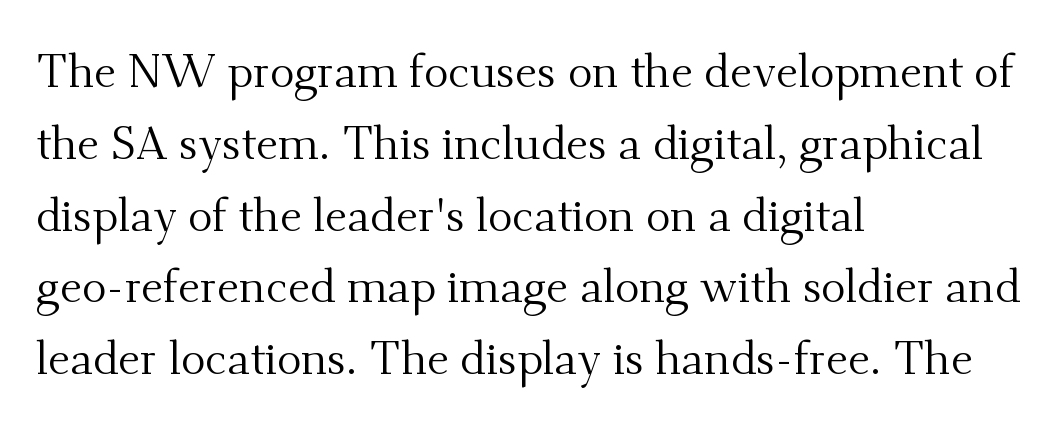
The rendering keeps characters at their native spacing. Ordinary non-slanted type is in use. This rendering uses left alignment, leaving the right contour irregular. Proportional: the letters do not fall into vertical columns. This rendering employs a face with finishing strokes, i.e., a serif.
